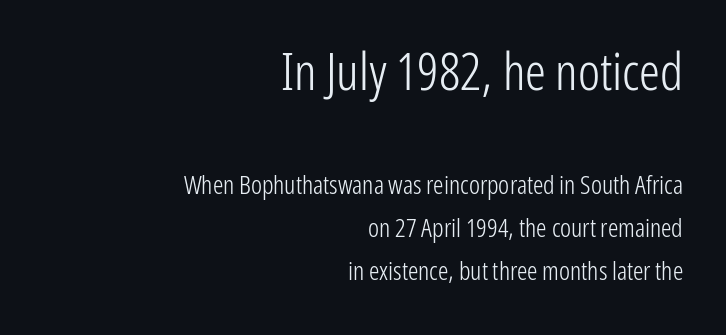
{"serif": "no", "italic": "no", "bold": "no", "weight": "light", "width": "condensed", "stroke_contrast": "low", "x_height": "medium", "monospaced": "no", "underline": "no", "align": "right", "line_spacing": "normal", "line_spacing_ratio": 1.65, "letter_spacing": "normal", "letter_spacing_em": 0.0, "larger_block": "first", "size_ratio": 2.0, "glyph_px": 52}
